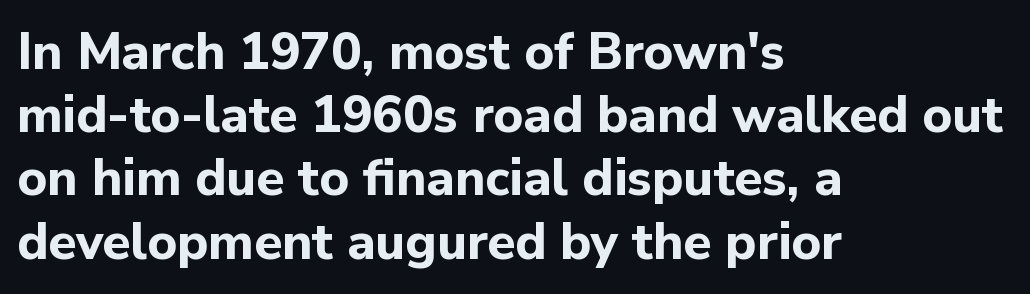
The image shows 51 px bold sans-serif type, upright; set left-aligned, line spacing 1.24x, normal letter spacing, not underlined; low stroke contrast and a medium x-height.
